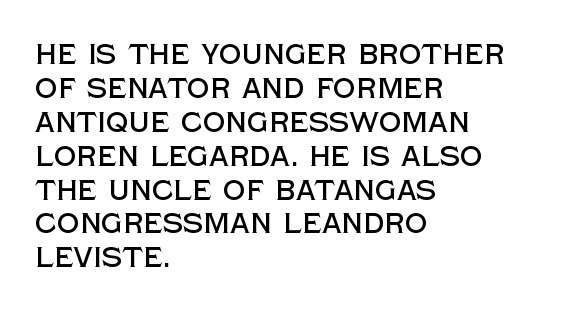
The image shows 28 px sans-serif type, upright; set left-aligned, line spacing 1.21x, normal letter spacing, not underlined; a large x-height.
